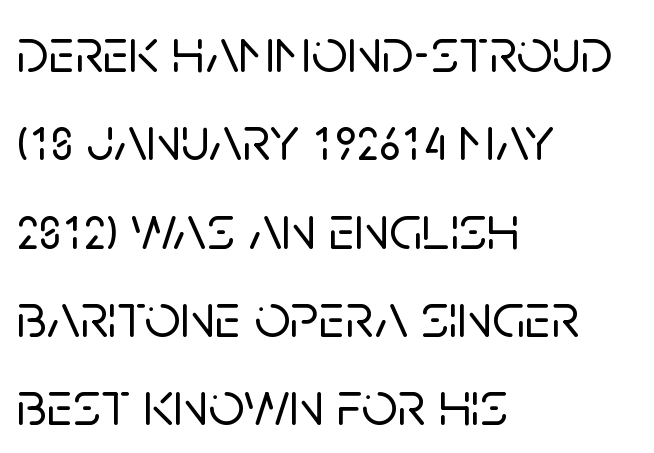
Visually the block forms a straight wall on the left and a jagged coastline on the right. Tall strokes in this sample are plumb rather than angled. What's the leading like? Ordinary, nothing unusual. Observe the ordinary spacing: letters are neighbours, not strangers. Lines of text with bare space underneath. Each letter keeps its own natural width here, so spacing adapts to shape.
